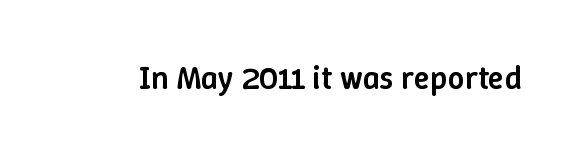
The image shows 33 px semibold type, upright; set normal letter spacing, not underlined; low stroke contrast and a medium x-height.
